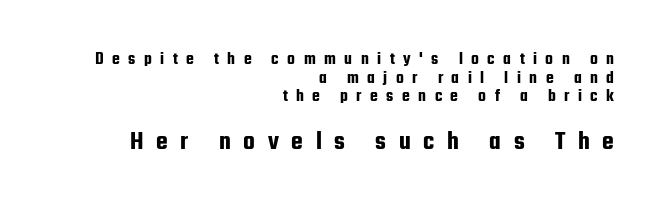
A roman cut, with each character standing at attention. The ragged edge is on the left, which tells us the setting is flush right. In this sample the second text group is rendered at the bigger scale. Nobody drew a line under any word here. Cramped leading. Tracking here is generous; glyphs stand well apart from one another.
